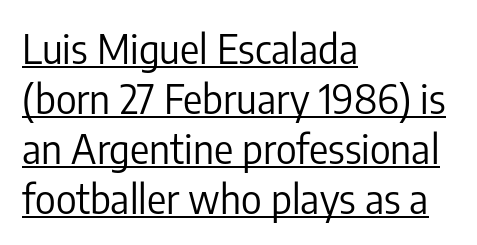
Stroke terminals: plain, sans-serif. What decoration does the sample have? An underline. No chunkiness to these letters — they're not bold. The line-height multiplier appears to be the usual default.
